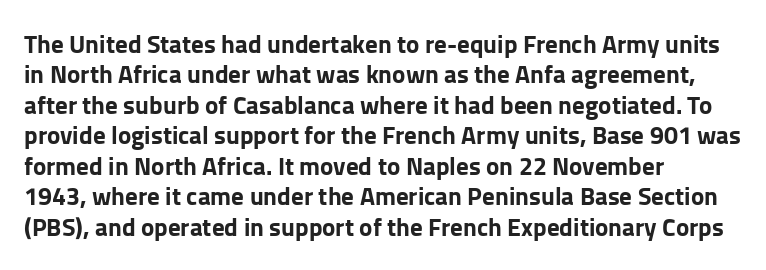
Q: Is the text bold? A: Yes.
Q: Is the text italic (slanted)? A: No, it is upright.
Q: Is the text underlined? A: No.
Q: How is the paragraph aligned? A: Left-aligned.
Q: Is the spacing between letters normal or unusually wide? A: Normal.
